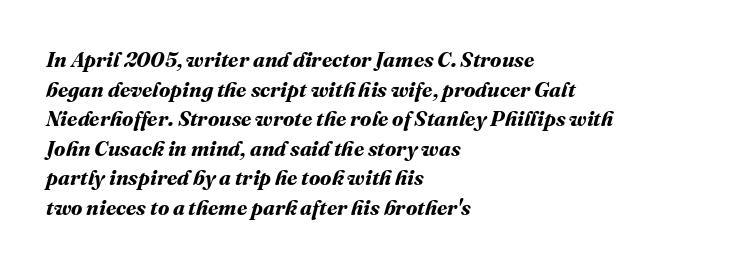
{"bold": "yes", "underline": "no", "align": "left", "line_spacing": "normal", "line_spacing_ratio": 1.41, "letter_spacing": "normal", "letter_spacing_em": 0.0, "glyph_px": 21}
